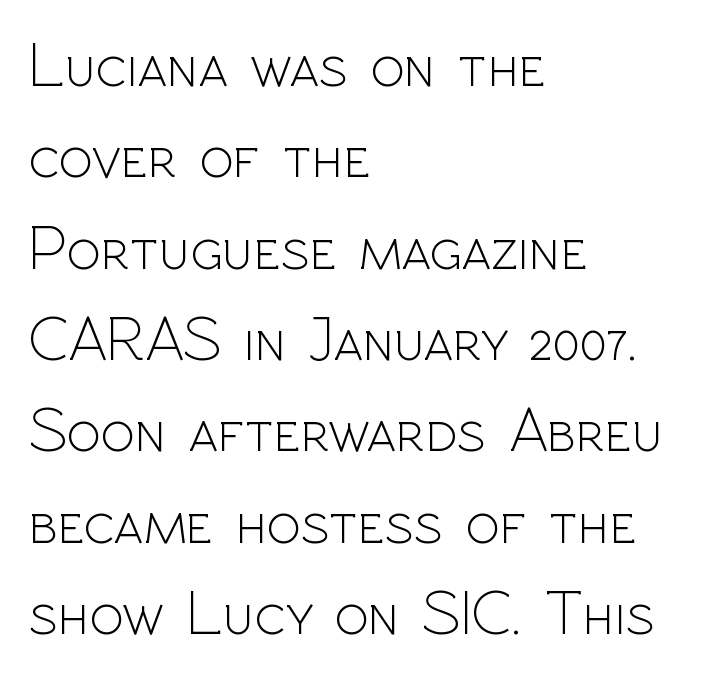
Baseline-to-baseline distance is the conventional proportion of letter height. All the whitespace from short lines collects on the right. Bare-footed words on every line. What kind of face is this? One without serifs — a sans. On a weight scale, this lands at 450 or below. The lettering stays uniformly vertical, giving the passage a roman look.
